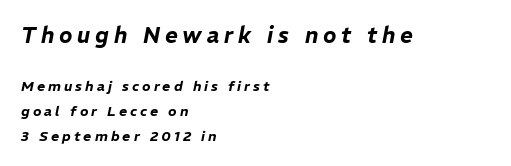
The image shows 22 px text type, italic (leaning right); set left-aligned, line spacing 1.76x, unusually wide letter spacing (+0.22 em), not underlined; the first (top) block is 1.57x larger.
